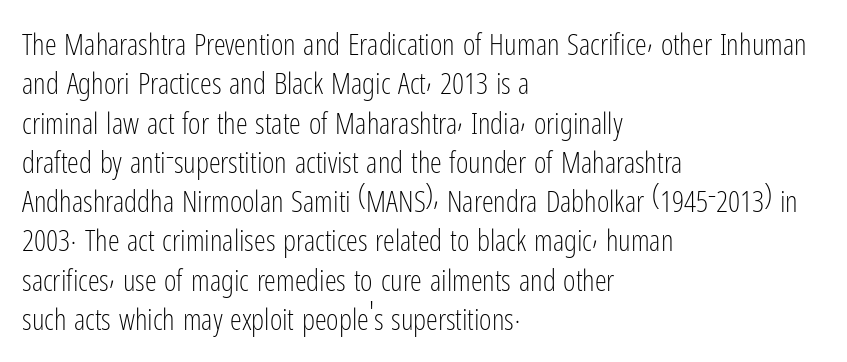
Students, note that the glyphs here touch the page at normal intervals. It's the straight-up-and-down kind of type. No letter is thick-stroked: the sample isn't bold. Typeset ragged right — the left edge is the straight one. Lines of text with bare space underneath.
